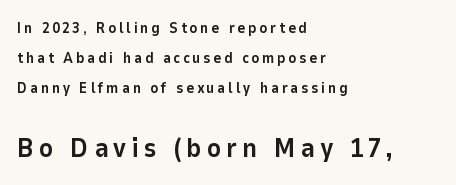
The image shows 27 px bold type, upright; set left-aligned, loose line spacing (2.01x), not underlined; the second (bottom) block is 1.8x larger.
